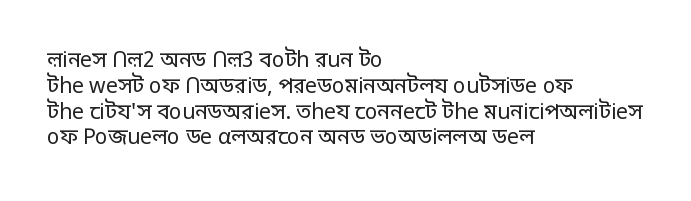
{"italic": "no", "bold": "no", "underline": "no", "align": "left", "line_spacing_ratio": 1.23, "letter_spacing": "normal", "letter_spacing_em": 0.0, "glyph_px": 21}
